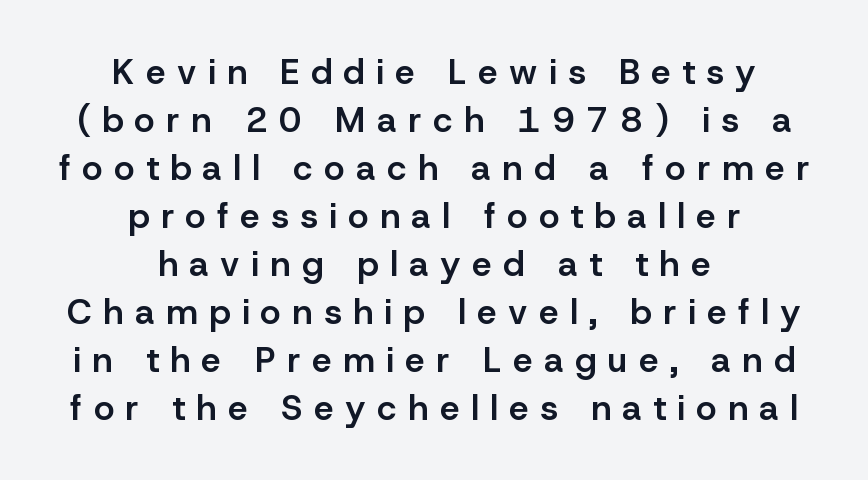
The characters display no serif detailing; their extremities are plain. Every stem runs plumb, perpendicular to the baseline. Honestly, there is no underline to notice here at all. Someone cranked the tracking dial way up on this one. Vertical spacing — default. Caption: semibold face, moderately heavy strokes.
